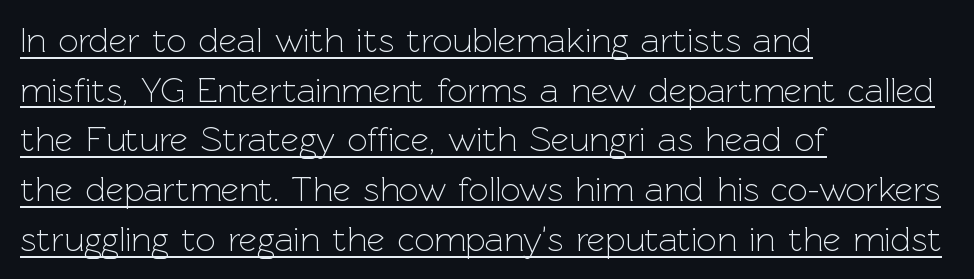
{"serif": "no", "italic": "no", "bold": "no", "weight": "light", "width": "normal", "x_height": "medium", "monospaced": "no", "underline": "yes", "align": "left", "line_spacing": "normal", "line_spacing_ratio": 1.42, "letter_spacing": "normal", "letter_spacing_em": 0.0, "glyph_px": 35}
